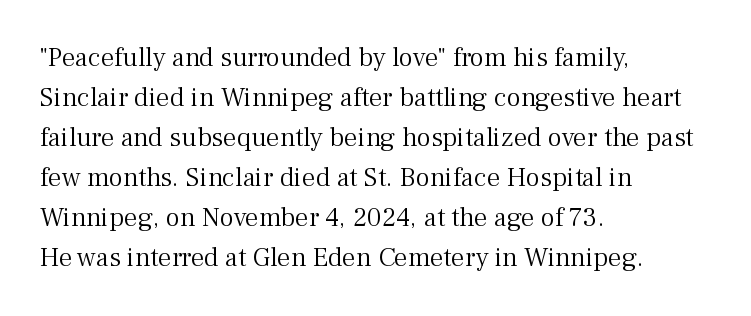
{"italic": "no", "bold": "no", "underline": "no", "align": "left", "line_spacing": "normal", "line_spacing_ratio": 1.48, "letter_spacing": "normal", "letter_spacing_em": 0.0, "glyph_px": 27}
